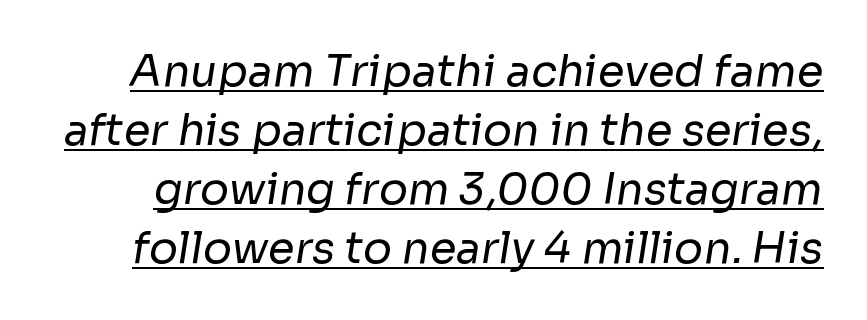
{"serif": "no", "bold": "no", "weight": "regular", "width": "normal", "stroke_contrast": "low", "x_height": "medium", "monospaced": "no", "underline": "yes", "line_spacing": "normal", "line_spacing_ratio": 1.37, "letter_spacing": "normal", "letter_spacing_em": 0.0, "glyph_px": 43}
